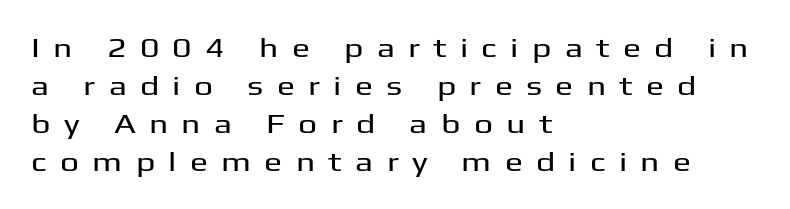
Q: Is the text italic (slanted)? A: No, it is upright.
Q: Is the text underlined? A: No.
Q: How is the paragraph aligned? A: Left-aligned.
Q: Is the spacing between letters normal or unusually wide? A: Unusually wide.
Q: Is the spacing between lines tight, normal or loose? A: Normal.
